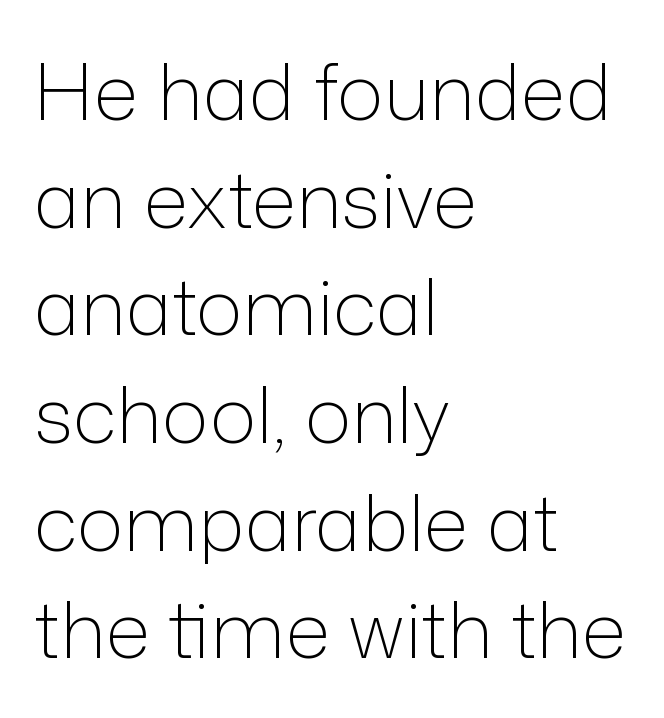
{"serif": "no", "italic": "no", "bold": "no", "weight": "light", "width": "normal", "stroke_contrast": "low", "x_height": "medium", "monospaced": "no", "underline": "no", "align": "left", "line_spacing": "normal", "line_spacing_ratio": 1.38, "letter_spacing": "normal", "letter_spacing_em": 0.0, "glyph_px": 78}
